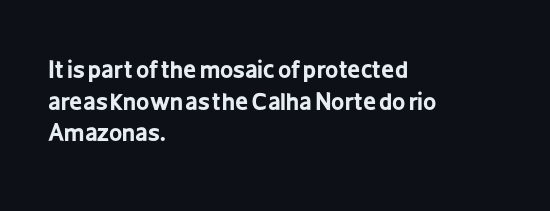
Q: Is the text bold? A: Yes.
Q: Is the text italic (slanted)? A: No, it is upright.
Q: Is the text underlined? A: No.
Q: How is the paragraph aligned? A: Left-aligned.
Q: Is the spacing between letters normal or unusually wide? A: Normal.
Q: Is the spacing between lines tight, normal or loose? A: Normal.
